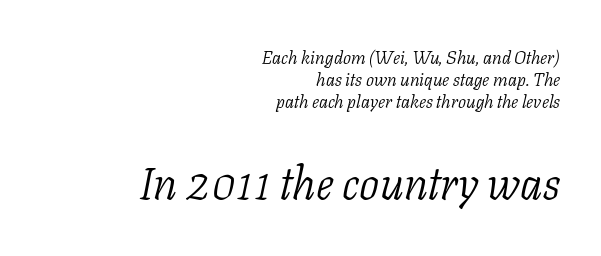
The image shows 45 px light serif type, italic (leaning right); set right-aligned, line spacing 1.23x, normal letter spacing, not underlined; the second (bottom) block is 2.5x larger; low stroke contrast and a medium x-height.
